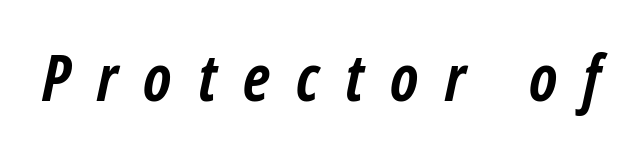
The image shows 64 px semibold, condensed type, italic (leaning right); set unusually wide letter spacing (+0.41 em), not underlined; low stroke contrast and a medium x-height.
